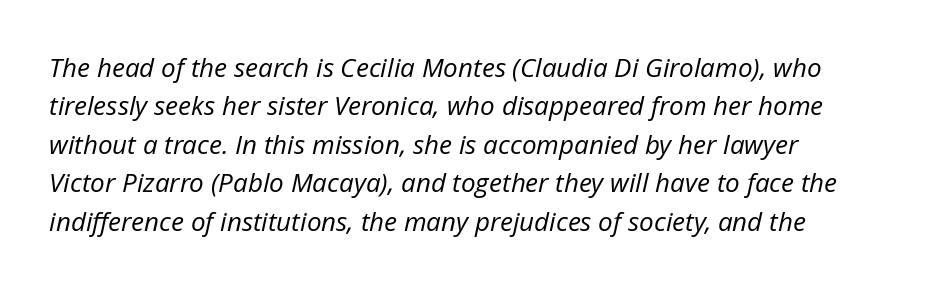
{"italic": "yes", "lean": "right", "slant_degrees": 12, "bold": "no", "underline": "no", "align": "left", "line_spacing": "normal", "line_spacing_ratio": 1.48, "letter_spacing": "normal", "letter_spacing_em": 0.0, "glyph_px": 26}
